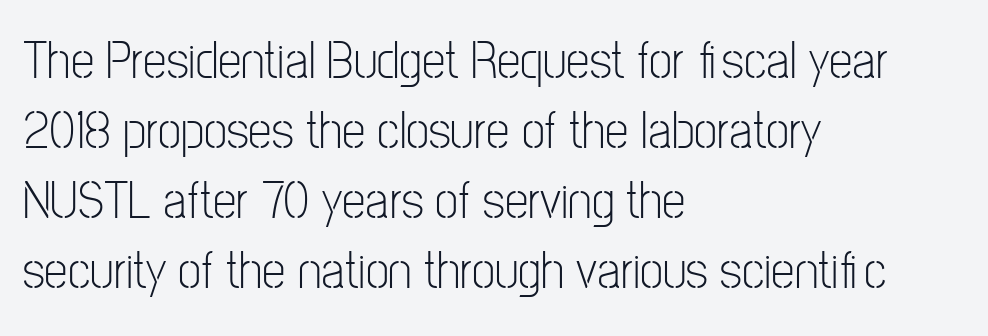
The typeface has the unassuming heft of standard copy or less. The letters advance in unequal steps, a hallmark of proportional type. The rag falls on the right side of this text block. This sample keeps an unexceptional amount of space between lines. Here the glyphs are tracked normally, forming tight word shapes. The font family rendered here belongs to the sans-serif group.
